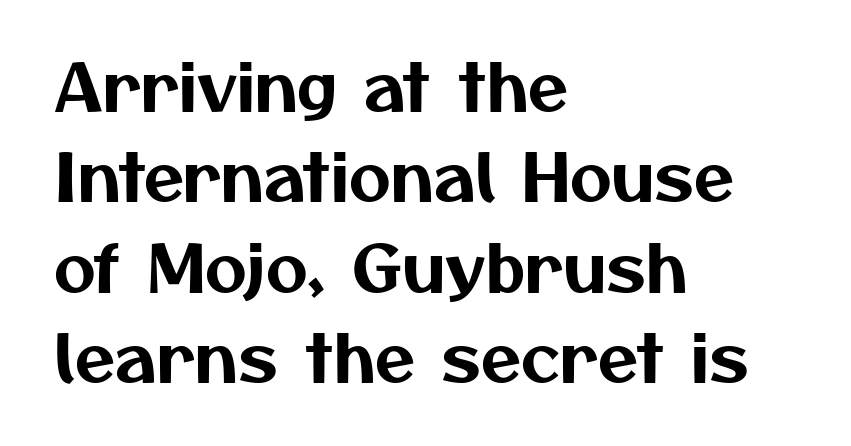
Q: Is the typeface a serif or a sans-serif typeface? A: Sans-serif.
Q: Is the text underlined? A: No.
Q: How is the paragraph aligned? A: Left-aligned.
Q: Is the spacing between letters normal or unusually wide? A: Normal.
Q: Is the spacing between lines tight, normal or loose? A: Normal.
Q: Width (condensed, normal, or wide)? A: Normal.
Q: Stroke contrast? A: Medium.
Q: x-height? A: Medium.
Q: Monospaced? A: No.
